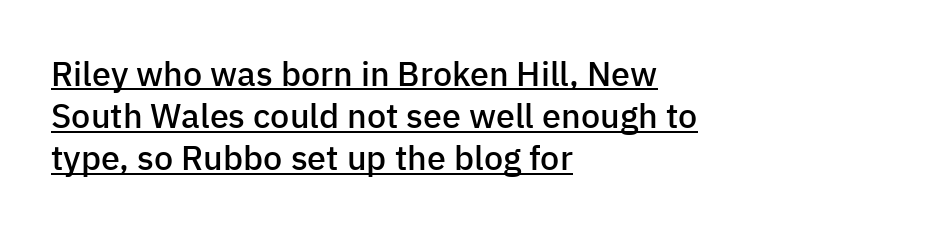
The image shows 34 px semibold sans-serif type, upright; set left-aligned, line spacing 1.24x, normal letter spacing, underlined; low stroke contrast and a medium x-height.
